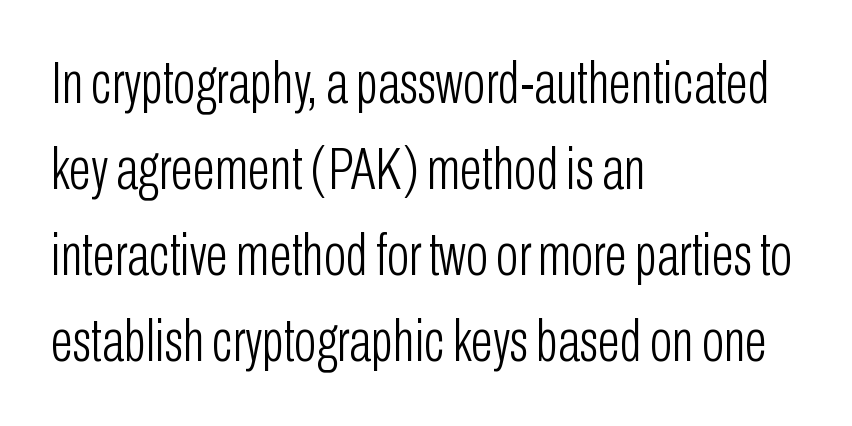
{"serif": "no", "italic": "no", "bold": "no", "weight": "light", "width": "condensed", "stroke_contrast": "low", "x_height": "medium", "monospaced": "no", "underline": "no", "align": "left", "line_spacing": "normal", "line_spacing_ratio": 1.46, "letter_spacing": "normal", "letter_spacing_em": 0.0, "glyph_px": 59}
